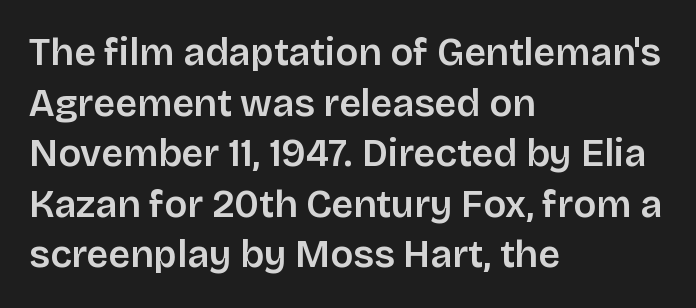
Leading: standard. Glyph-to-glyph distance matches everyday printed text. A bare baseline throughout the passage. Serifs: no, the terminals of the letterforms are clean.
